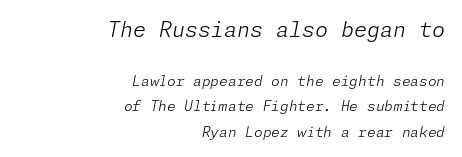
Underline: absent. Character size in the leading block exceeds that of the trailing block. The typesetting does not lean heavy: it is not bold. The text block is weighted toward the right margin, trailing off unevenly leftward.
